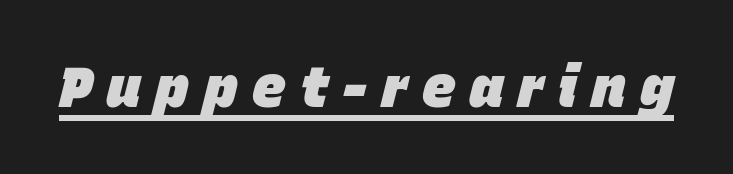
Q: Is the text bold? A: Yes.
Q: Is the text italic (slanted)? A: Yes, it leans right by about 15 degrees.
Q: Is the text underlined? A: Yes.
Q: Is the spacing between letters normal or unusually wide? A: Unusually wide.
Q: Width (condensed, normal, or wide)? A: Normal.
Q: Stroke contrast? A: Low.
Q: x-height? A: Large.
Q: Monospaced? A: No.
